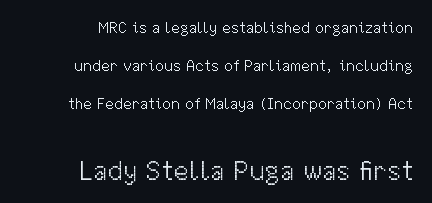
{"serif": "no", "italic": "no", "bold": "no", "weight": "light", "width": "normal", "stroke_contrast": "medium", "x_height": "medium", "monospaced": "no", "underline": "no", "align": "right", "line_spacing": "loose", "line_spacing_ratio": 2.36, "letter_spacing": "normal", "letter_spacing_em": 0.0, "larger_block": "second", "size_ratio": 1.75, "glyph_px": 28}
